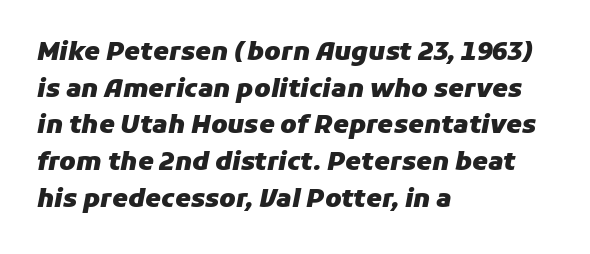
Q: Is the text bold? A: Yes.
Q: Is the text italic (slanted)? A: Yes, it leans right by about 11 degrees.
Q: Is the text underlined? A: No.
Q: How is the paragraph aligned? A: Left-aligned.
Q: Is the spacing between letters normal or unusually wide? A: Normal.
Q: Is the spacing between lines tight, normal or loose? A: Normal.
